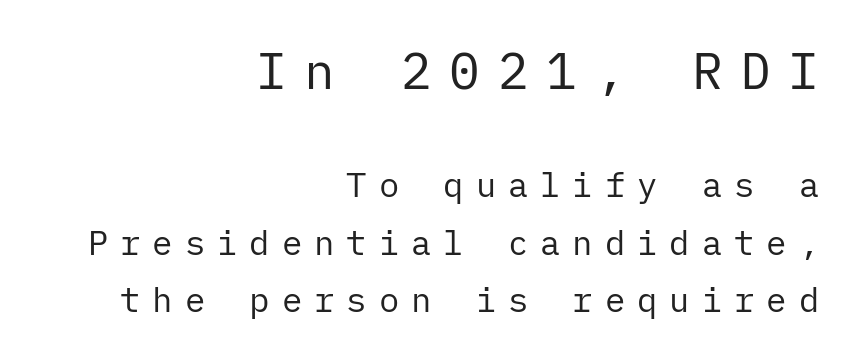
{"serif": "no", "italic": "no", "bold": "no", "weight": "regular", "width": "normal", "stroke_contrast": "low", "x_height": "medium", "underline": "no", "align": "right", "line_spacing": "normal", "line_spacing_ratio": 1.68, "letter_spacing": "wide", "letter_spacing_em": 0.35, "larger_block": "first", "size_ratio": 1.5, "glyph_px": 51}
